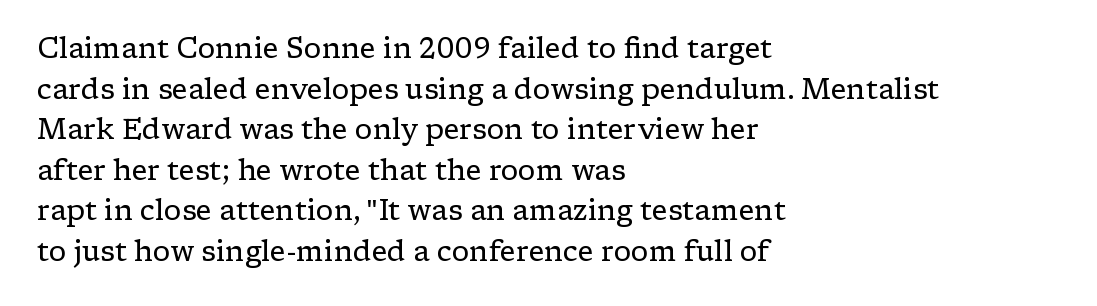
Q: Is the text bold? A: No.
Q: Is the text italic (slanted)? A: No, it is upright.
Q: Is the typeface a serif or a sans-serif typeface? A: Serif.
Q: Is the text underlined? A: No.
Q: How is the paragraph aligned? A: Left-aligned.
Q: Is the spacing between letters normal or unusually wide? A: Normal.
Q: Is the spacing between lines tight, normal or loose? A: Normal.
Q: Width (condensed, normal, or wide)? A: Wide.
Q: Stroke contrast? A: Low.
Q: x-height? A: Medium.
Q: Monospaced? A: No.
